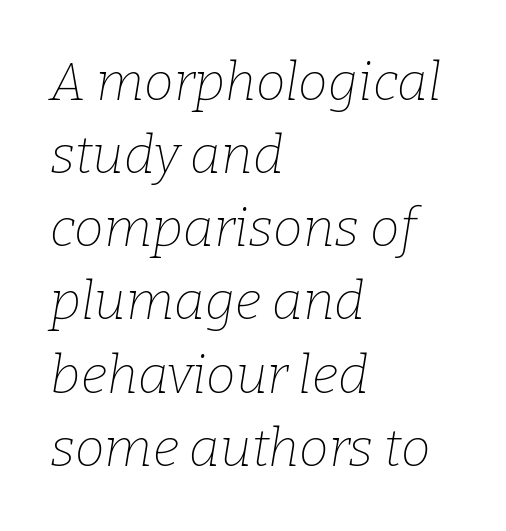
The image shows 53 px thin serif type, italic (leaning right); set left-aligned, normal line spacing (1.38x), normal letter spacing, not underlined; low stroke contrast and a medium x-height.
